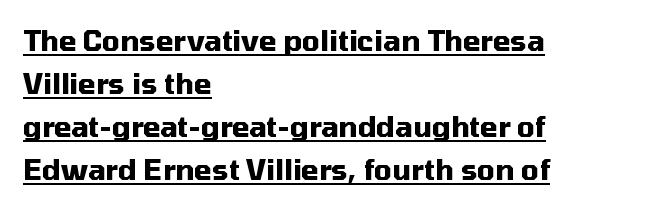
{"serif": "no", "italic": "no", "bold": "yes", "weight": "heavy", "width": "normal", "stroke_contrast": "medium", "x_height": "medium", "monospaced": "no", "underline": "yes", "align": "left", "line_spacing": "normal", "line_spacing_ratio": 1.54, "letter_spacing": "normal", "letter_spacing_em": 0.0, "glyph_px": 28}
